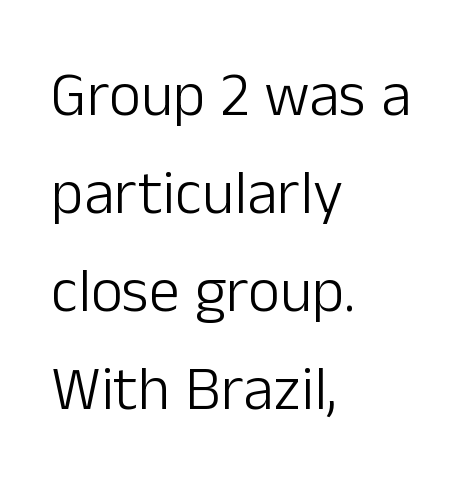
The type is set solid horizontally, with unmodified tracking. These lines sit exactly where default settings would place them. The space directly below the letters is spotless. A roman cut, with each character standing at attention. Weight: not bold — regular or lighter. Spacing verdict: proportional, widths tailored to each character.
